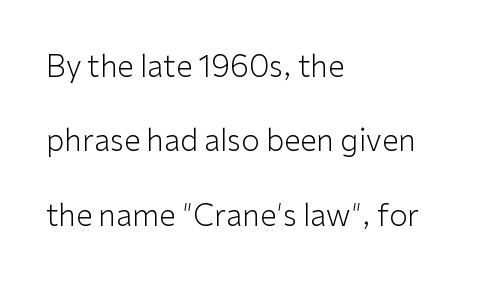
{"serif": "no", "italic": "no", "bold": "no", "weight": "light", "width": "normal", "stroke_contrast": "low", "x_height": "medium", "monospaced": "no", "underline": "no", "align": "left", "line_spacing": "loose", "line_spacing_ratio": 2.48, "letter_spacing": "normal", "letter_spacing_em": 0.0, "glyph_px": 30}
